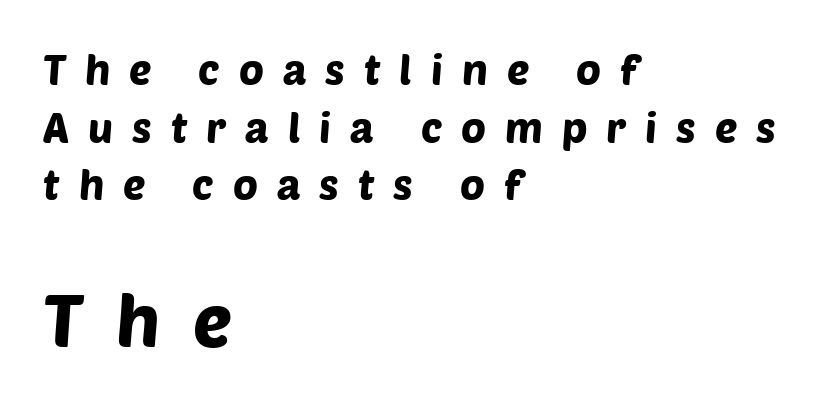
Type without underlining. These two chunks differ in scale, with the bottom chunk taking the larger measure. The tracking jumps out immediately: characters are airy and widely separated. This sample uses a sans-serif face. Caption: multi-line text, flush left, ragged right. A typesetter would call this proportional, since set widths differ per character.
